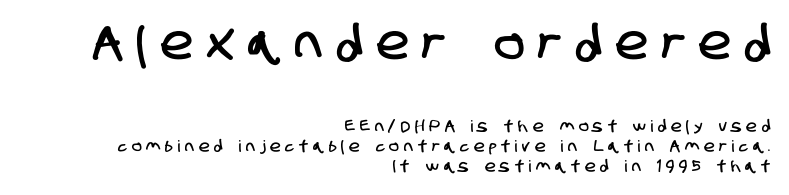
The image shows 48 px condensed sans-serif type; set right-aligned, normal line spacing (1.26x), unusually wide letter spacing (+0.31 em), not underlined; the first (top) block is 3.0x larger; low stroke contrast and a large x-height.
